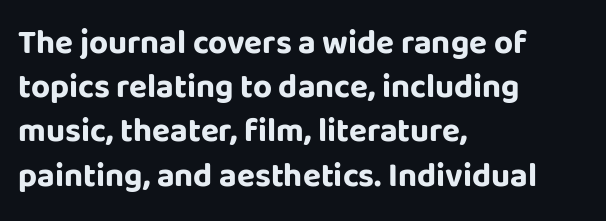
Varying glyph widths throughout — classic text-font behaviour. Each row of text sits above clean, open space. In terms of posture, this sample is upright. This sample uses a sans-serif face. The line texture is even and compact thanks to regular tracking.
